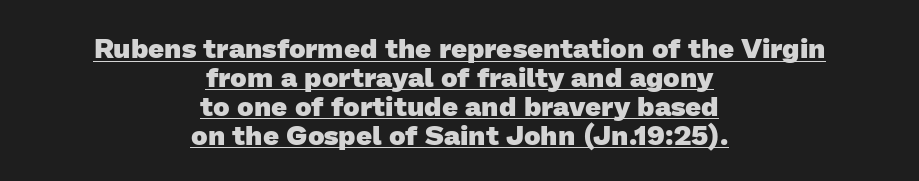
Q: Is the text bold? A: Yes.
Q: Is the typeface a serif or a sans-serif typeface? A: Sans-serif.
Q: Is the text underlined? A: Yes.
Q: How is the paragraph aligned? A: Centered.
Q: Is the spacing between letters normal or unusually wide? A: Normal.
Q: Is the spacing between lines tight, normal or loose? A: Tight.
Q: Width (condensed, normal, or wide)? A: Normal.
Q: Stroke contrast? A: Low.
Q: x-height? A: Medium.
Q: Monospaced? A: No.
